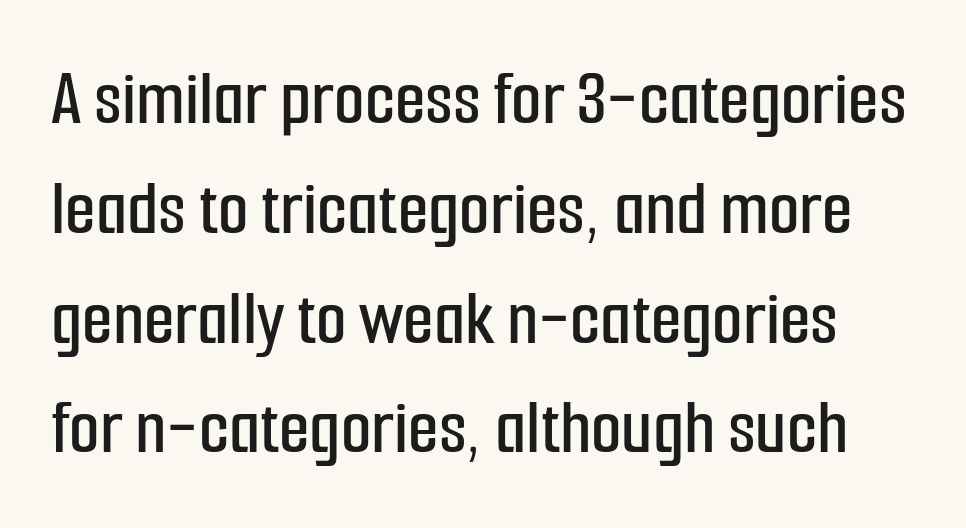
The image shows 79 px condensed sans-serif type, upright; set normal line spacing (1.39x), normal letter spacing, not underlined; low stroke contrast and a medium x-height.
